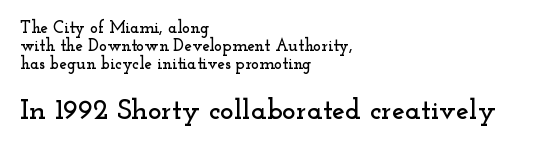
Q: Is the text italic (slanted)? A: No, it is upright.
Q: Is the typeface a serif or a sans-serif typeface? A: Serif.
Q: Is the text underlined? A: No.
Q: How is the paragraph aligned? A: Left-aligned.
Q: Is the spacing between letters normal or unusually wide? A: Normal.
Q: Is the spacing between lines tight, normal or loose? A: Tight.
Q: Which block of text is set in a larger size, the first (top) or the second (bottom)? A: The second (bottom) one.
Q: Width (condensed, normal, or wide)? A: Wide.
Q: Stroke contrast? A: Low.
Q: x-height? A: Small.
Q: Monospaced? A: No.
